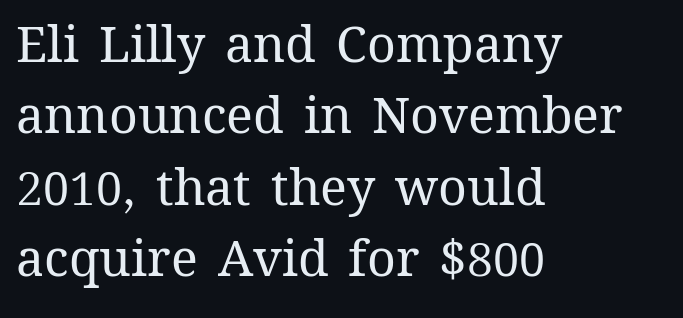
Q: Is the text bold? A: No.
Q: Is the text italic (slanted)? A: No, it is upright.
Q: Is the text underlined? A: No.
Q: How is the paragraph aligned? A: Left-aligned.
Q: Is the spacing between letters normal or unusually wide? A: Normal.
Q: Is the spacing between lines tight, normal or loose? A: Normal.
Q: Width (condensed, normal, or wide)? A: Normal.
Q: Stroke contrast? A: Medium.
Q: x-height? A: Medium.
Q: Monospaced? A: No.
